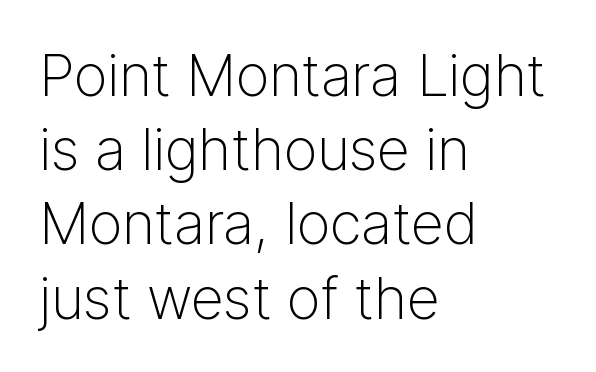
{"serif": "no", "italic": "no", "bold": "no", "weight": "light", "width": "normal", "stroke_contrast": "low", "x_height": "medium", "monospaced": "no", "underline": "no", "align": "left", "line_spacing": "normal", "line_spacing_ratio": 1.28, "letter_spacing": "normal", "letter_spacing_em": 0.0, "glyph_px": 58}
